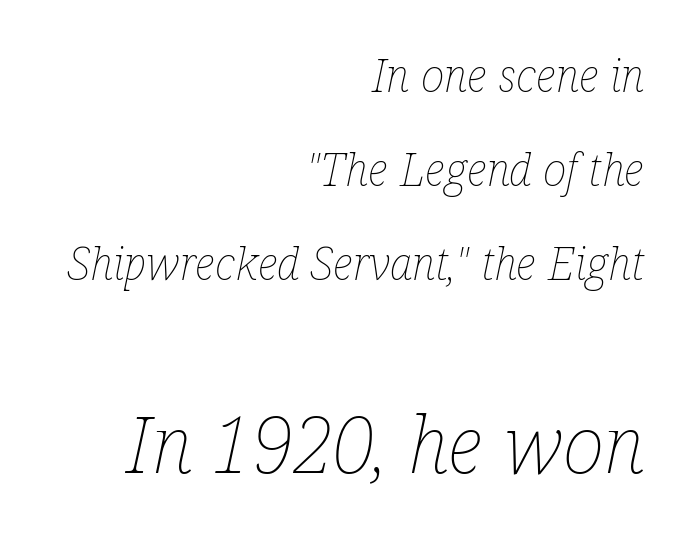
The image shows 79 px thin, condensed type, italic (leaning right); set right-aligned, loose line spacing (2.09x), normal letter spacing, not underlined; the second (bottom) block is 1.76x larger; low stroke contrast and a medium x-height.
